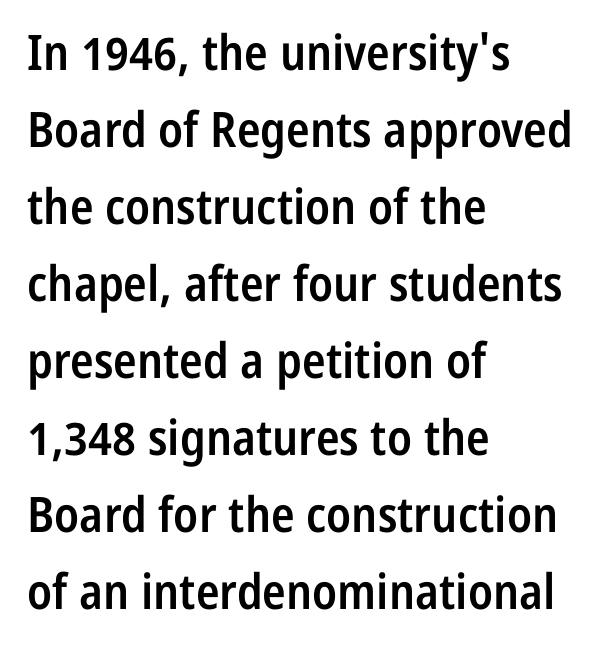
Q: Is the text bold? A: Semi-bold.
Q: Is the text italic (slanted)? A: No, it is upright.
Q: Is the typeface a serif or a sans-serif typeface? A: Sans-serif.
Q: Is the text underlined? A: No.
Q: How is the paragraph aligned? A: Left-aligned.
Q: Is the spacing between letters normal or unusually wide? A: Normal.
Q: Is the spacing between lines tight, normal or loose? A: Normal.
Q: Width (condensed, normal, or wide)? A: Condensed.
Q: Stroke contrast? A: Low.
Q: x-height? A: Medium.
Q: Monospaced? A: No.
